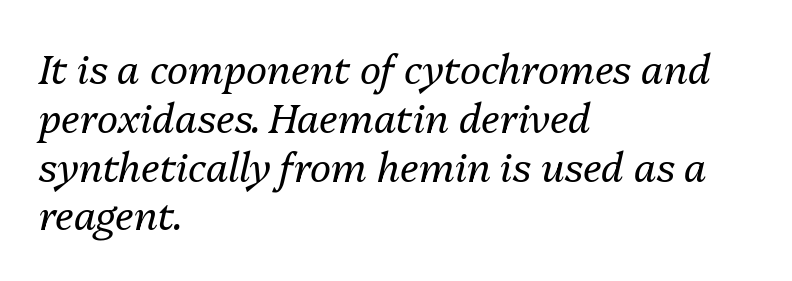
This reads as an unemphasized weight, regular at the heaviest. Looking at the ascenders, they clearly lean. Any mark beneath the type? The region is blank. The face used here is rendered with its standard letterfit. The ragged edge is on the right, which tells us the setting is flush left. This sample has the flowing, uneven cadence of proportional lettering.
